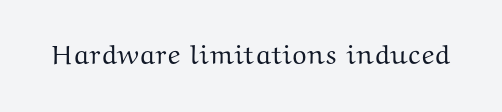
Q: Is the text italic (slanted)? A: No, it is upright.
Q: Is the text underlined? A: No.
Q: Is the spacing between letters normal or unusually wide? A: Normal.
